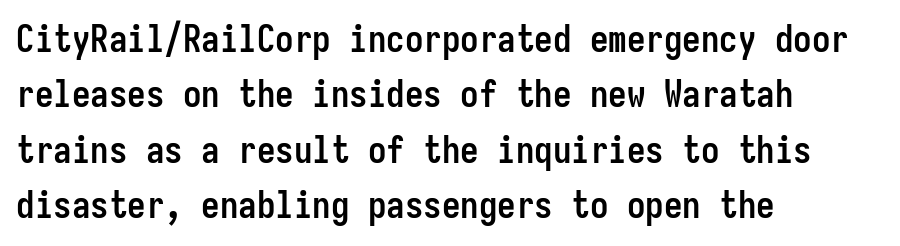
A typesetter would mark this as roman, not italic. The text was rendered using a sans face with plain stroke endings. Unmarked baselines from the first word to the last. One glance says typical: line gaps are just what's usual. A typesetter would call this monospace, since all characters share one set width.
